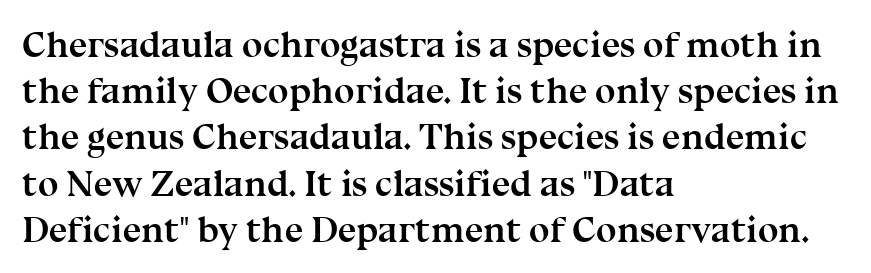
The image shows 37 px semibold serif type, upright; set left-aligned, normal line spacing (1.25x), normal letter spacing, not underlined; medium stroke contrast and a medium x-height.
